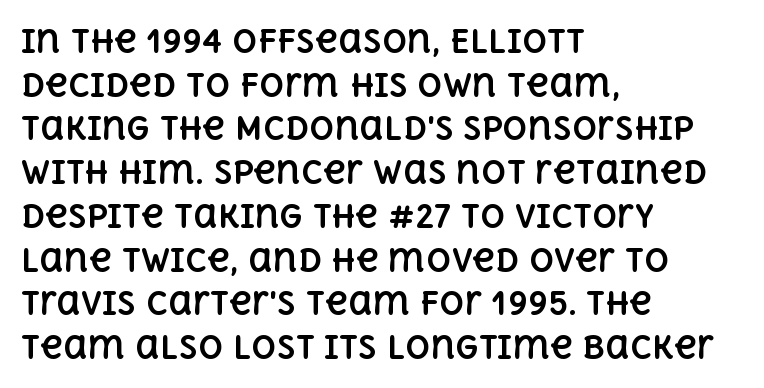
The passage shown has conventional tracking throughout. Bare-footed words on every line. Unlike italic type, these characters show no tilt at all. What's the leading like? Ordinary, nothing unusual. This sample has the flowing, uneven cadence of proportional lettering. The strokes are fattened all the way to bold.
